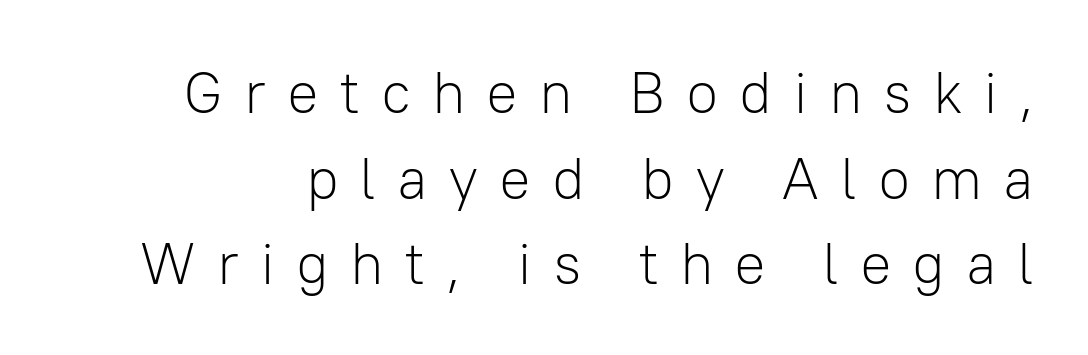
The image shows 59 px light sans-serif type, upright; set normal line spacing (1.45x), unusually wide letter spacing (+0.35 em), not underlined; low stroke contrast and a medium x-height.
